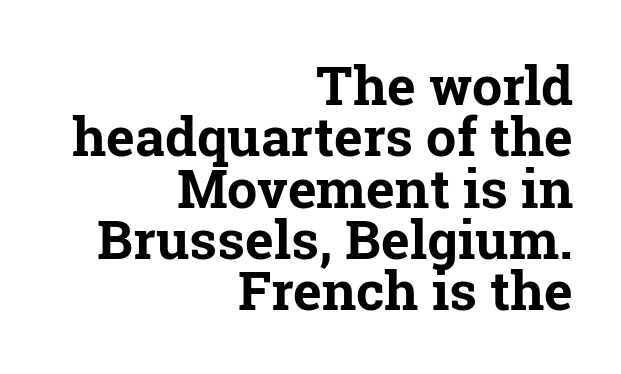
Beneath every word, the page is bare. Summary of weight: heavy, a full bold. Here the glyphs are tracked normally, forming tight word shapes. The block of text is dense from top to bottom, with scant space between rows. The rendering anchors every line to the right-hand side. Every character sits straight up, as roman type does.
